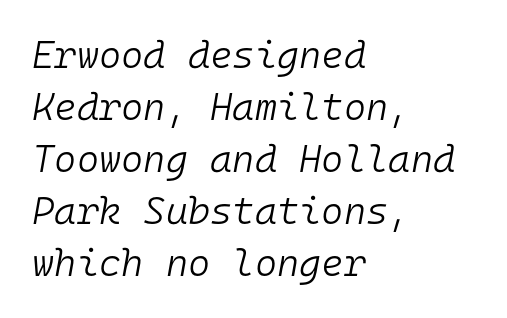
The image shows 38 px light type, italic (leaning right), monospaced; set left-aligned, normal line spacing (1.37x), normal letter spacing, not underlined; low stroke contrast and a medium x-height.
